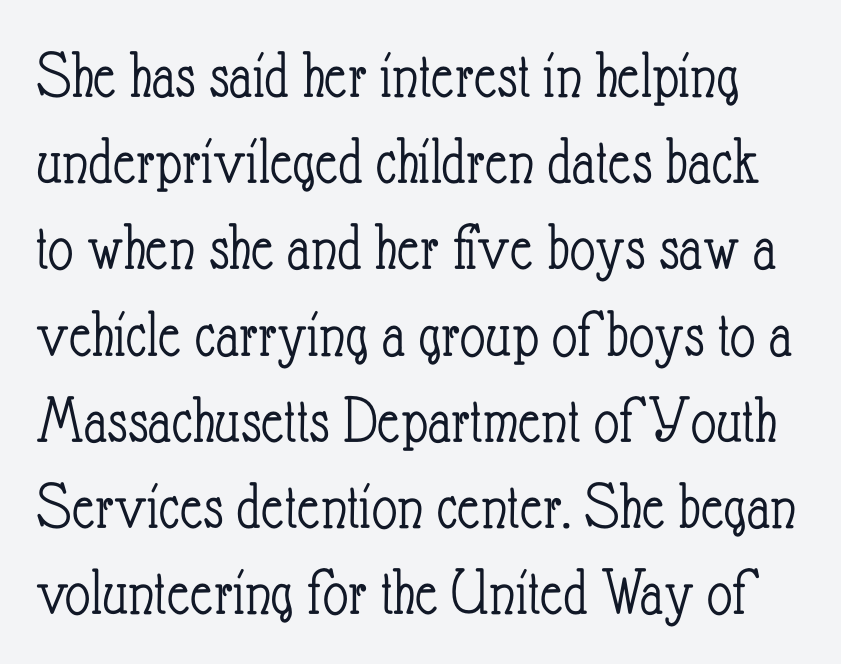
The face used here is proportionally spaced, like ordinary book or web type. Is there any slant? The stems are plumb. This is not heavy type; no bold has been used. Underline: absent.
